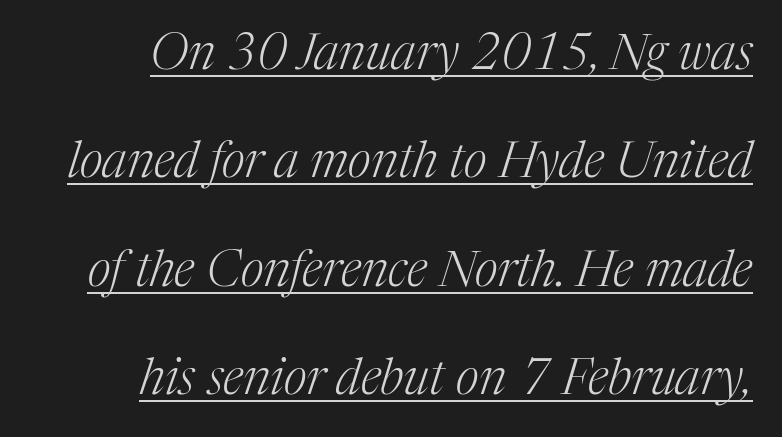
{"serif": "yes", "italic": "yes", "lean": "right", "slant_degrees": 17, "bold": "no", "weight": "light", "width": "normal", "stroke_contrast": "medium", "x_height": "medium", "monospaced": "no", "underline": "yes", "align": "right", "line_spacing": "loose", "line_spacing_ratio": 2.17, "letter_spacing": "normal", "letter_spacing_em": 0.0, "glyph_px": 50}
